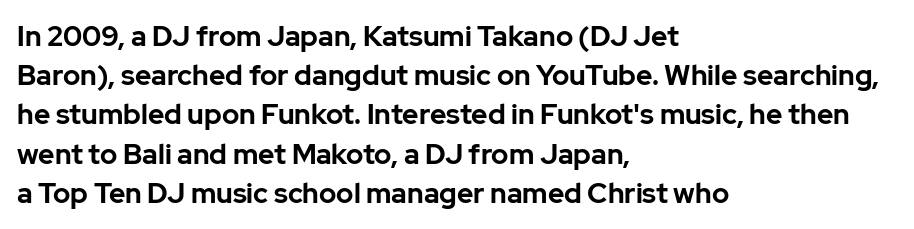
Varying glyph widths throughout — classic text-font behaviour. You can tell it's not italic because the verticals are truly vertical. I'd describe the lettering as bold — thick and assertive. The rows are spaced the way most documents space them. There is no visible air inserted between adjacent glyphs.
